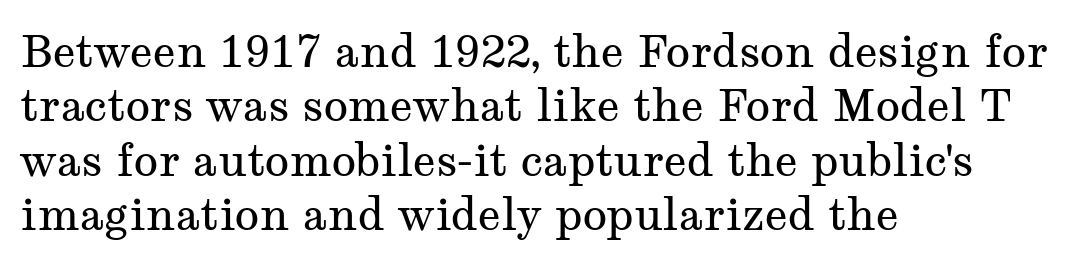
{"serif": "yes", "italic": "no", "bold": "no", "weight": "regular", "width": "wide", "stroke_contrast": "medium", "x_height": "medium", "monospaced": "no", "underline": "no", "align": "left", "line_spacing_ratio": 1.21, "letter_spacing": "normal", "letter_spacing_em": 0.0, "glyph_px": 45}
